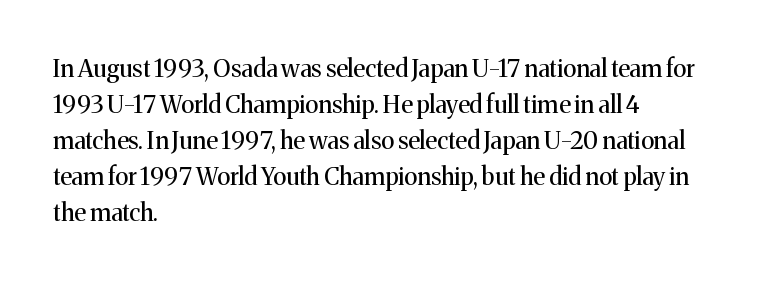
The image shows 24 px text type, upright; set left-aligned, normal line spacing (1.5x), normal letter spacing, not underlined.
